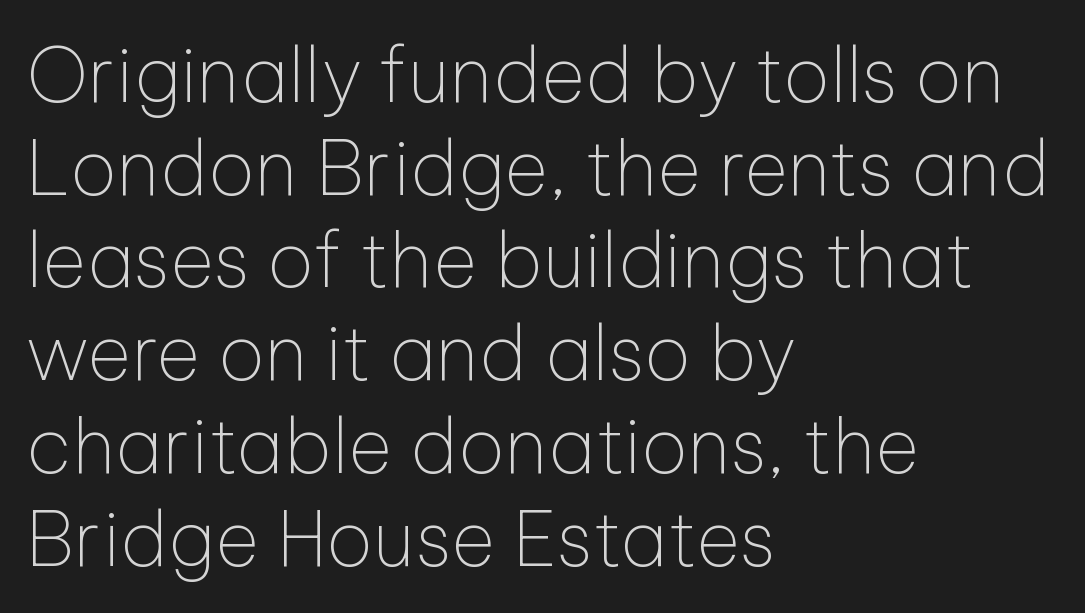
The image shows 76 px thin sans-serif type, upright; set left-aligned, line spacing 1.22x, normal letter spacing, not underlined; low stroke contrast and a medium x-height.
